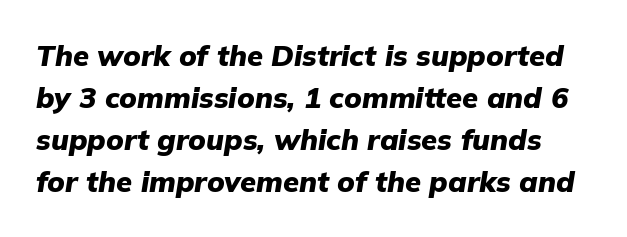
The image shows 29 px heavy type, italic (leaning right); set normal line spacing (1.45x), normal letter spacing, not underlined; low stroke contrast and a medium x-height.
